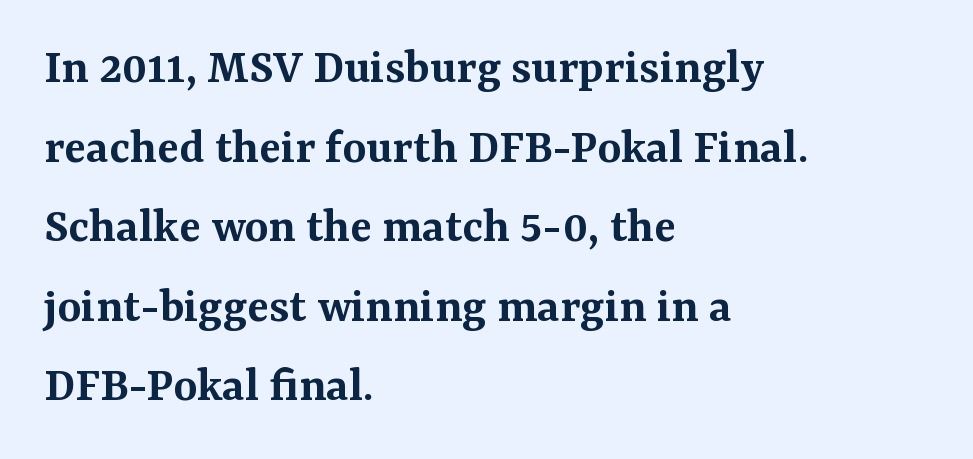
The image shows 51 px semibold serif type, upright; set left-aligned, normal line spacing (1.56x), normal letter spacing, not underlined; medium stroke contrast and a medium x-height.
